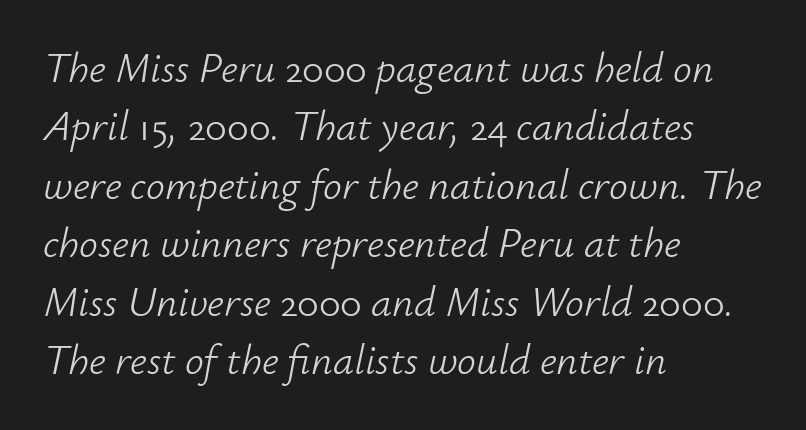
{"italic": "yes", "lean": "right", "slant_degrees": 12, "bold": "no", "weight": "light", "width": "normal", "stroke_contrast": "low", "x_height": "small", "monospaced": "no", "underline": "no", "align": "left", "line_spacing": "normal", "line_spacing_ratio": 1.39, "letter_spacing": "normal", "letter_spacing_em": 0.0, "glyph_px": 42}
